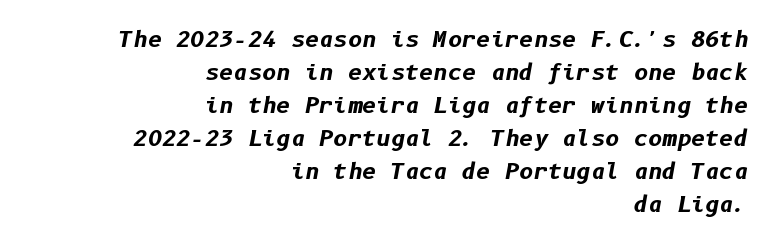
The image shows 22 px bold type, italic (leaning right); set right-aligned, normal line spacing (1.5x), normal letter spacing, not underlined.
